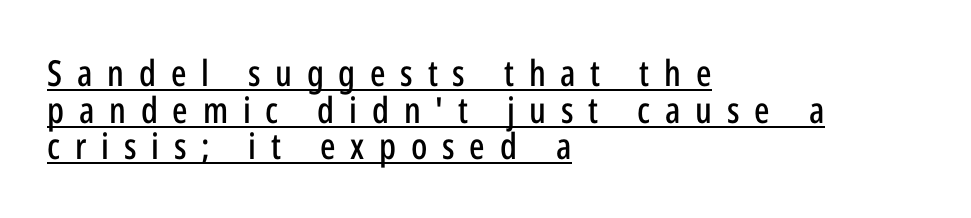
The image shows 36 px condensed sans-serif type, upright; set left-aligned, tight line spacing (1.02x), unusually wide letter spacing (+0.41 em), underlined; low stroke contrast and a medium x-height.
